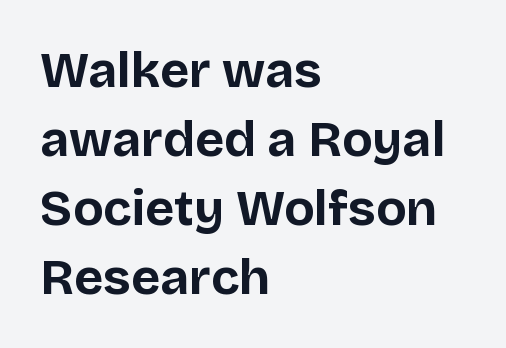
The image shows 50 px bold sans-serif type, upright; set left-aligned, normal line spacing (1.38x), normal letter spacing, not underlined; low stroke contrast and a large x-height.
